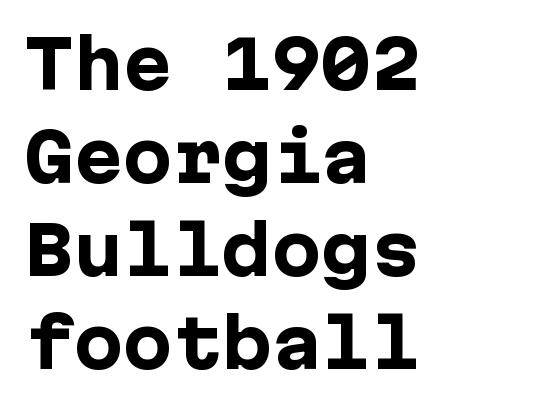
{"serif": "no", "italic": "no", "bold": "yes", "weight": "heavy", "width": "normal", "stroke_contrast": "low", "x_height": "medium", "underline": "no", "align": "left", "line_spacing": "normal", "line_spacing_ratio": 1.41, "letter_spacing": "normal", "letter_spacing_em": 0.0, "glyph_px": 66}
